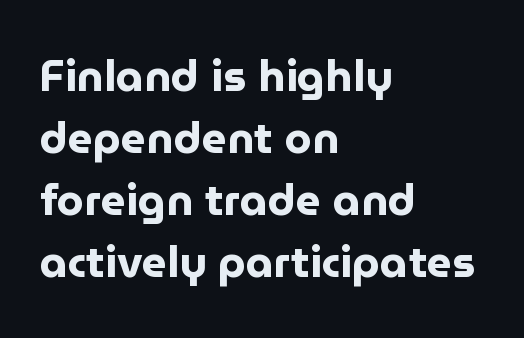
A full-strength bold gives these letters their thick strokes. The font's upright variant was chosen for this text. Type without underlining. Think of a printed novel: that variable character pitch is what you see here. The paragraph has a hard left edge and a soft right edge.
